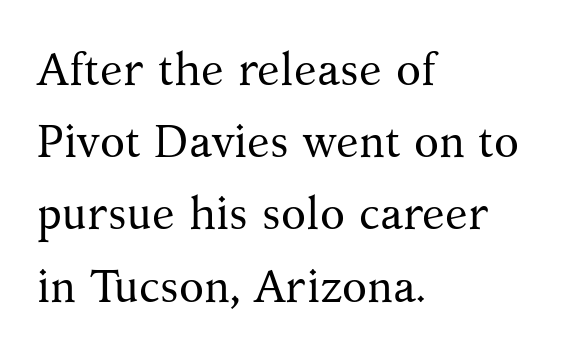
{"serif": "yes", "italic": "no", "bold": "no", "weight": "regular", "width": "normal", "stroke_contrast": "medium", "x_height": "medium", "monospaced": "no", "underline": "no", "align": "left", "line_spacing": "normal", "line_spacing_ratio": 1.57, "letter_spacing": "normal", "letter_spacing_em": 0.0, "glyph_px": 46}
